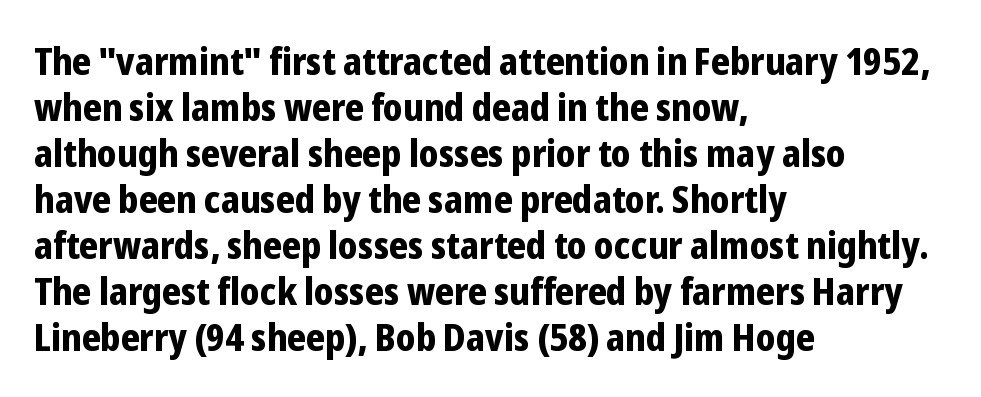
Honestly, there is no underline to notice here at all. This is sans-serif lettering, the kind often seen on screens and signage. The glyphs have the mass of a bold cut. The lettering stays uniformly vertical, giving the passage a roman look.
